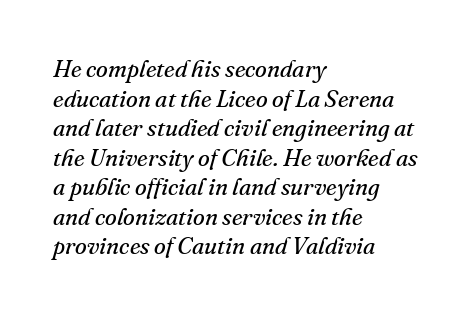
The image shows 24 px text type, italic (leaning right); set left-aligned, line spacing 1.23x, normal letter spacing, not underlined.
